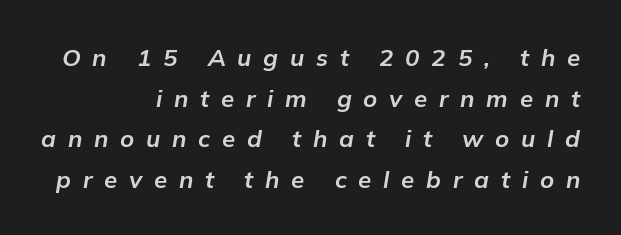
{"italic": "yes", "lean": "right", "slant_degrees": 9, "bold": "yes", "underline": "no", "align": "right", "line_spacing": "normal", "line_spacing_ratio": 1.69, "letter_spacing": "wide", "letter_spacing_em": 0.49, "glyph_px": 24}
